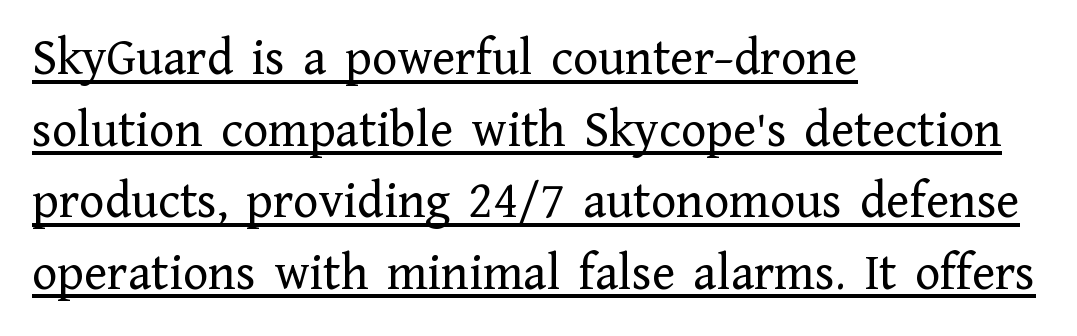
{"serif": "yes", "italic": "no", "bold": "no", "weight": "regular", "width": "normal", "stroke_contrast": "low", "x_height": "medium", "monospaced": "no", "underline": "yes", "align": "left", "line_spacing": "normal", "line_spacing_ratio": 1.35, "letter_spacing": "normal", "letter_spacing_em": 0.0, "glyph_px": 53}
